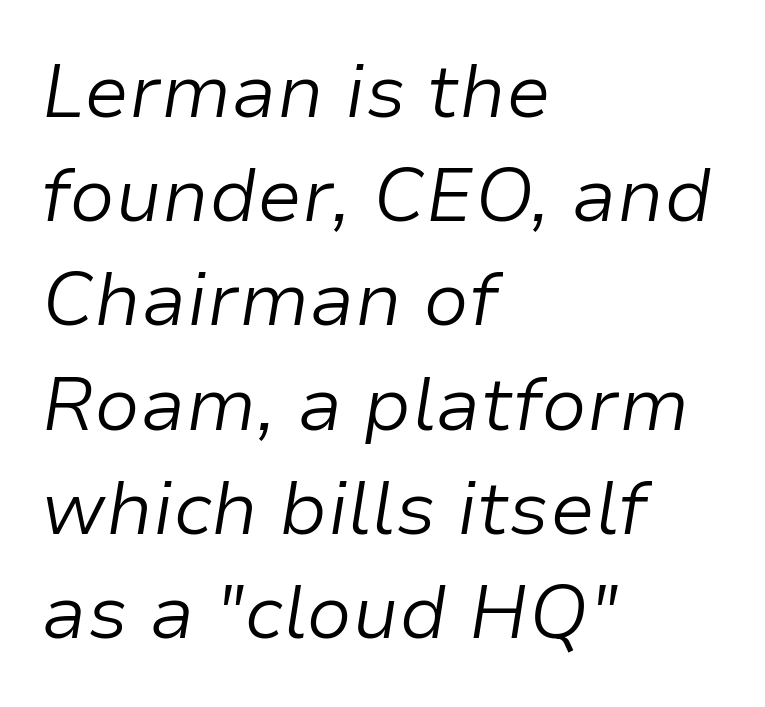
The space between consecutive lines is moderate. Standard letterfit; no display-style spreading of the glyphs. If you drew a line through each stem, it would be angled. A typesetter would call this proportional, since set widths differ per character. Rule under the text: the space is simply empty. The paragraph shown leans on its left margin.
